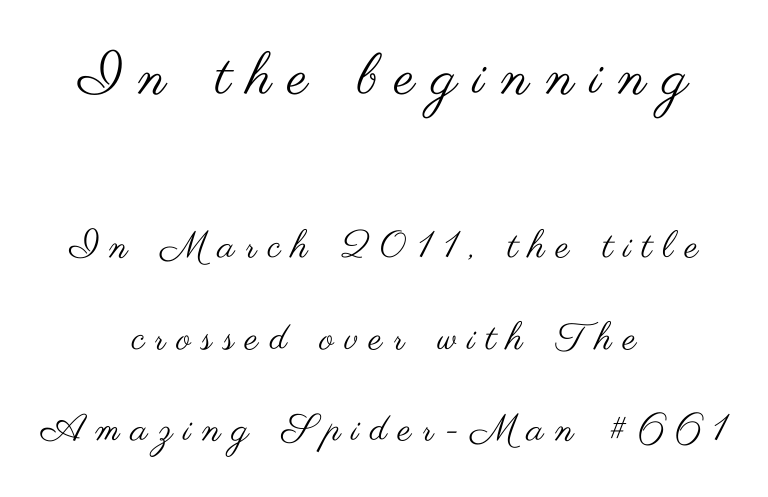
Heaviness? Minimal to ordinary, like unemphasized prose. The designer dialed line spacing up above the default. The rendering shows plain stroke endings on the letterforms — a sans-serif design.
